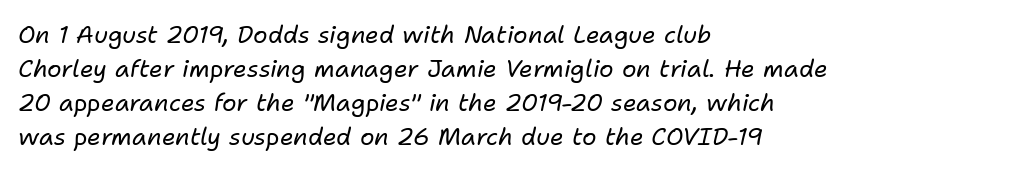
Q: Is the text bold? A: No.
Q: Is the text italic (slanted)? A: Yes, it leans right by about 11 degrees.
Q: Is the text underlined? A: No.
Q: How is the paragraph aligned? A: Left-aligned.
Q: Is the spacing between letters normal or unusually wide? A: Normal.
Q: Is the spacing between lines tight, normal or loose? A: Normal.
